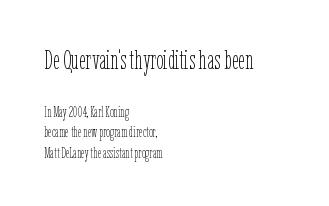
This sample is left-justified, so line endings fall wherever the words run out. Check under the words: just untouched page. You can tell it's not italic because the verticals are truly vertical. The tracking reads as untouched default to a designer's eye.
